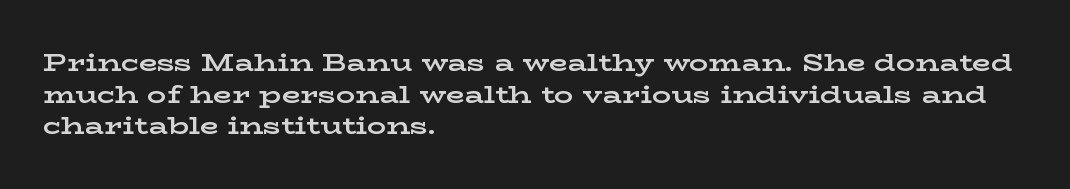
The image shows 24 px bold type, upright; set left-aligned, normal line spacing (1.32x), normal letter spacing, not underlined.
